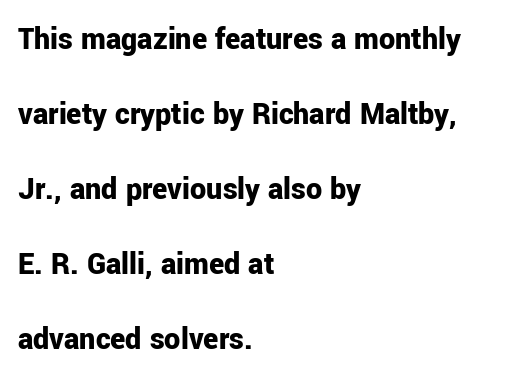
The image shows 32 px bold sans-serif type, upright; set left-aligned, loose line spacing (2.34x), normal letter spacing, not underlined; low stroke contrast and a medium x-height.
